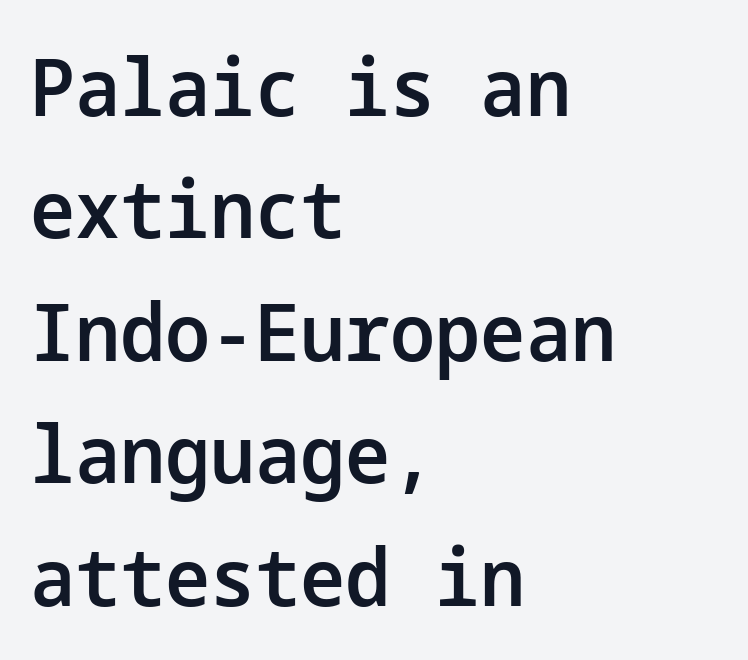
{"serif": "no", "italic": "no", "bold": "semi", "weight": "semibold", "width": "normal", "stroke_contrast": "low", "x_height": "medium", "underline": "no", "align": "left", "line_spacing": "normal", "line_spacing_ratio": 1.53, "letter_spacing": "normal", "letter_spacing_em": 0.0, "glyph_px": 80}
